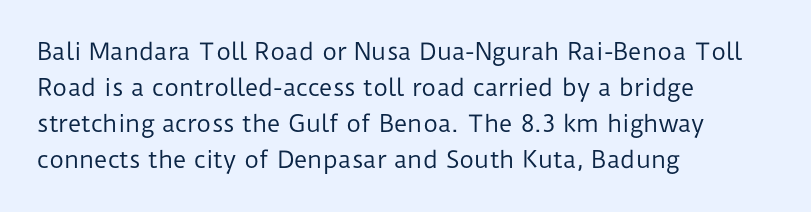
The foot of each line stays bare and open. It's the straight-up-and-down kind of type. The gaps between neighbouring characters are ordinary and unremarkable. A normal amount of white space separates one row of letters from the next. Typeset ragged right — the left edge is the straight one. Is the stroke heavy? The answer is a plain regular-or-lighter.
